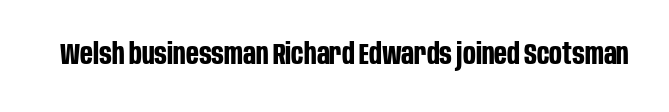
Q: Is the text bold? A: Yes.
Q: Is the text italic (slanted)? A: No, it is upright.
Q: Is the typeface a serif or a sans-serif typeface? A: Sans-serif.
Q: Is the text underlined? A: No.
Q: Is the spacing between letters normal or unusually wide? A: Normal.
Q: Width (condensed, normal, or wide)? A: Condensed.
Q: Stroke contrast? A: Low.
Q: x-height? A: Large.
Q: Monospaced? A: No.
